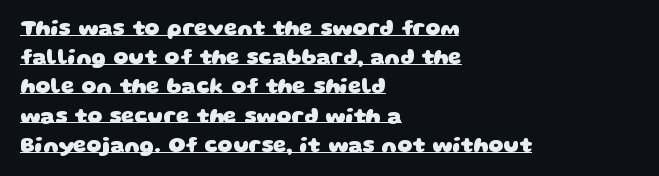
The image shows 21 px bold type; set left-aligned, normal line spacing (1.39x), normal letter spacing, underlined.
